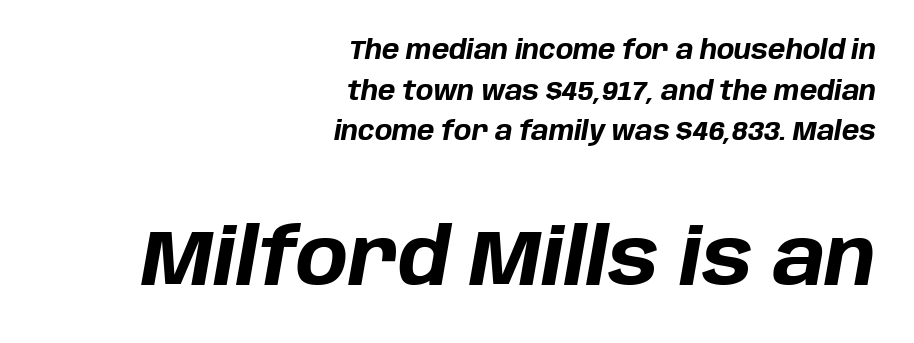
{"italic": "yes", "lean": "right", "slant_degrees": 10, "bold": "yes", "weight": "bold", "width": "normal", "stroke_contrast": "low", "x_height": "large", "monospaced": "no", "underline": "no", "align": "right", "line_spacing": "normal", "line_spacing_ratio": 1.56, "letter_spacing": "normal", "letter_spacing_em": 0.0, "larger_block": "second", "size_ratio": 3.0, "glyph_px": 78}
